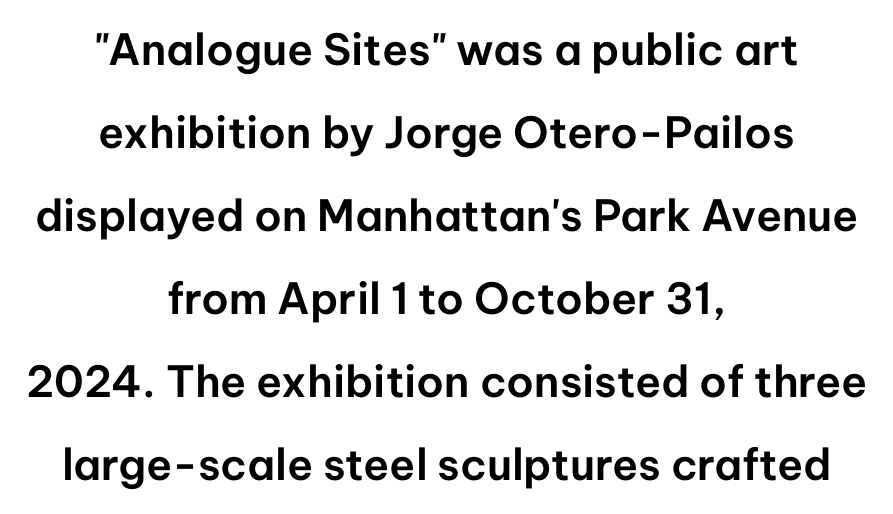
Character widths vary here, with narrow letters taking less room than wide ones. The typesetter chose a symmetrical, centered arrangement here. This sample trades compactness for vertical openness between lines. Rendered with straight, roman letterforms.
